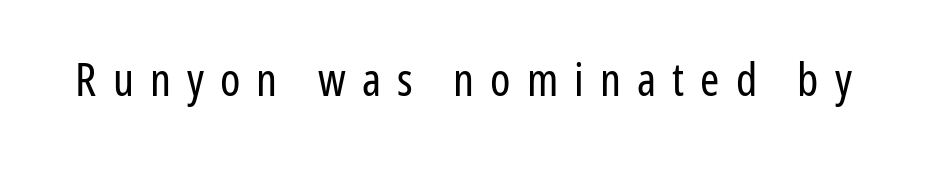
Q: Is the text bold? A: No.
Q: Is the text italic (slanted)? A: No, it is upright.
Q: Is the typeface a serif or a sans-serif typeface? A: Sans-serif.
Q: Is the text underlined? A: No.
Q: Is the spacing between letters normal or unusually wide? A: Unusually wide.
Q: Width (condensed, normal, or wide)? A: Condensed.
Q: Stroke contrast? A: Low.
Q: x-height? A: Medium.
Q: Monospaced? A: No.
